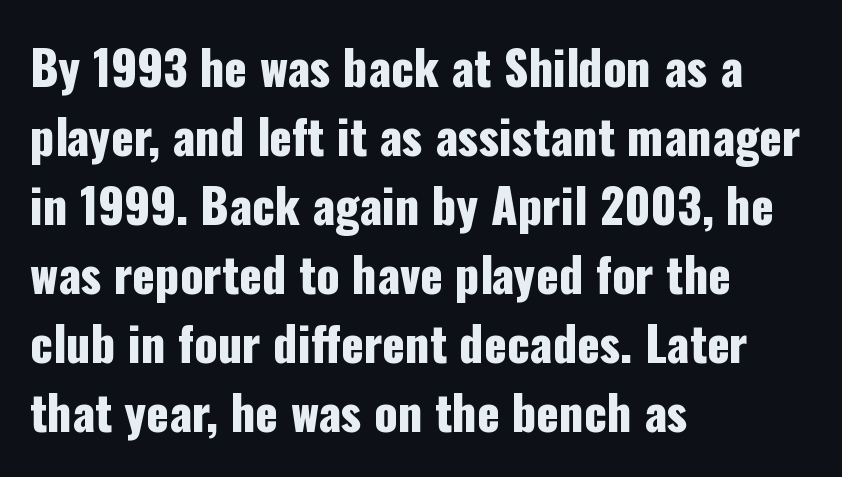
The type is set solid horizontally, with unmodified tracking. Decoration check: the copy has no underline. The space between consecutive lines is moderate. No feet cap the strokes, marking this as sans-serif type.
